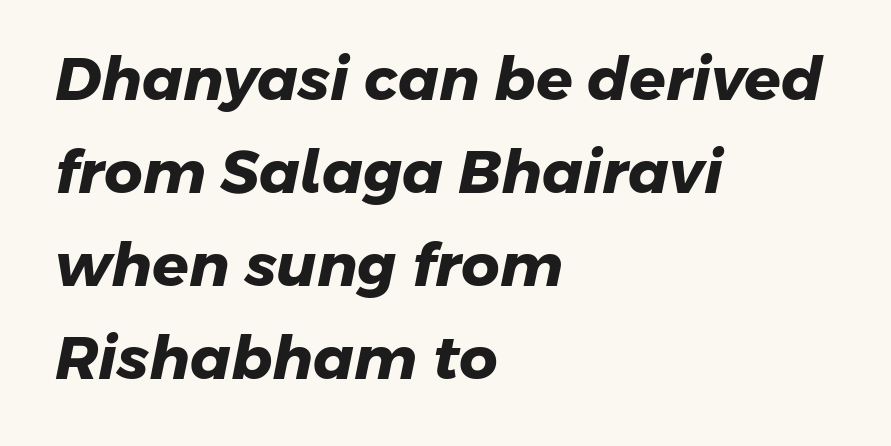
The image shows 60 px heavy sans-serif type; set left-aligned, normal line spacing (1.55x), normal letter spacing, not underlined; low stroke contrast and a medium x-height.
